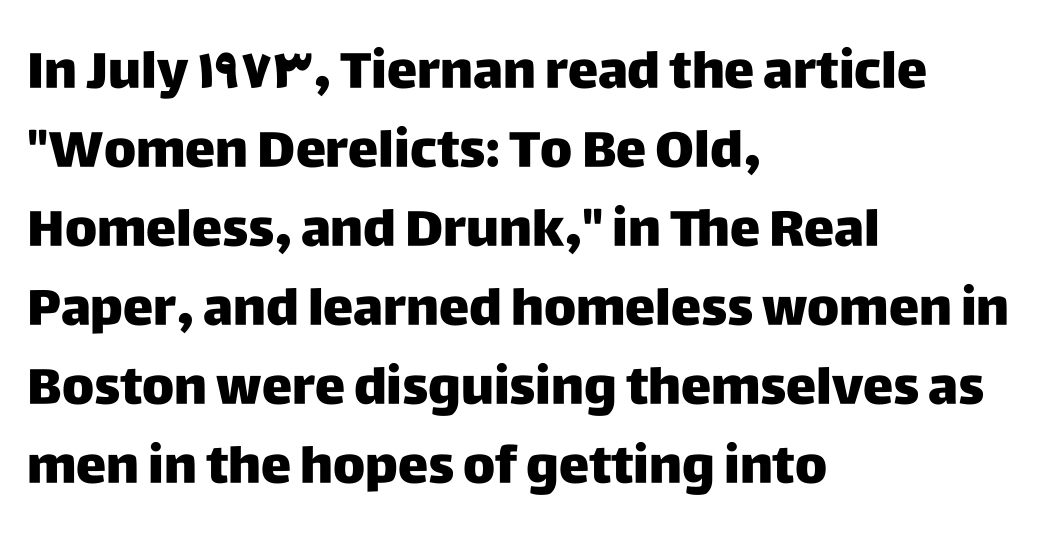
Q: Is the text italic (slanted)? A: No, it is upright.
Q: Is the typeface a serif or a sans-serif typeface? A: Sans-serif.
Q: Is the text underlined? A: No.
Q: How is the paragraph aligned? A: Left-aligned.
Q: Is the spacing between letters normal or unusually wide? A: Normal.
Q: Is the spacing between lines tight, normal or loose? A: Normal.
Q: Width (condensed, normal, or wide)? A: Normal.
Q: Stroke contrast? A: Low.
Q: x-height? A: Large.
Q: Monospaced? A: No.
